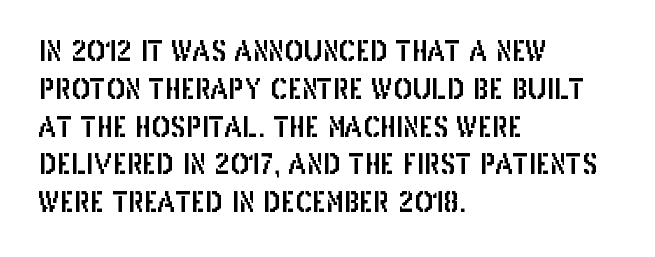
The image shows 28 px condensed sans-serif type, upright; set left-aligned, normal line spacing (1.35x), normal letter spacing, not underlined; low stroke contrast and a large x-height.
